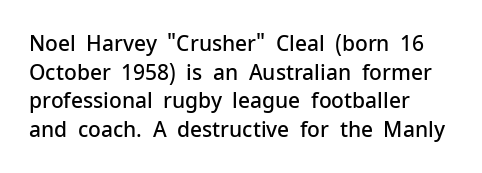
The image shows 21 px text type, upright; set left-aligned, normal line spacing (1.36x), normal letter spacing, not underlined.
